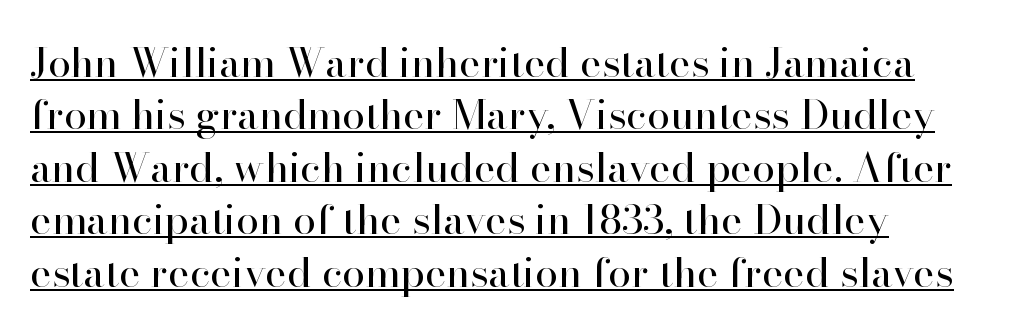
Q: Is the text bold? A: No.
Q: Is the text italic (slanted)? A: No, it is upright.
Q: Is the typeface a serif or a sans-serif typeface? A: Serif.
Q: Is the text underlined? A: Yes.
Q: How is the paragraph aligned? A: Left-aligned.
Q: Is the spacing between letters normal or unusually wide? A: Normal.
Q: Is the spacing between lines tight, normal or loose? A: Normal.
Q: Width (condensed, normal, or wide)? A: Normal.
Q: Stroke contrast? A: High.
Q: x-height? A: Small.
Q: Monospaced? A: No.
